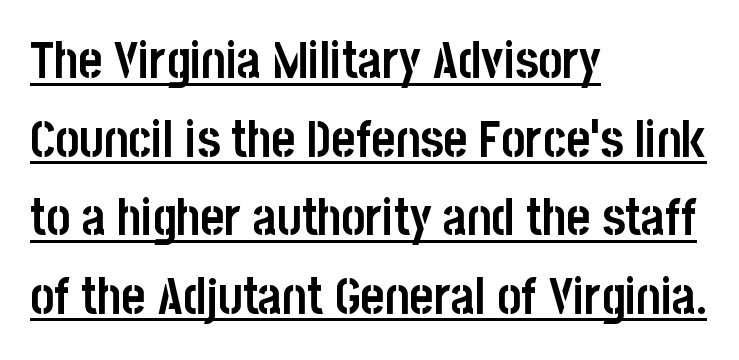
{"serif": "no", "italic": "no", "bold": "yes", "weight": "semibold", "width": "condensed", "stroke_contrast": "low", "x_height": "large", "monospaced": "no", "underline": "yes", "align": "left", "line_spacing": "normal", "line_spacing_ratio": 1.54, "letter_spacing": "normal", "letter_spacing_em": 0.0, "glyph_px": 51}
